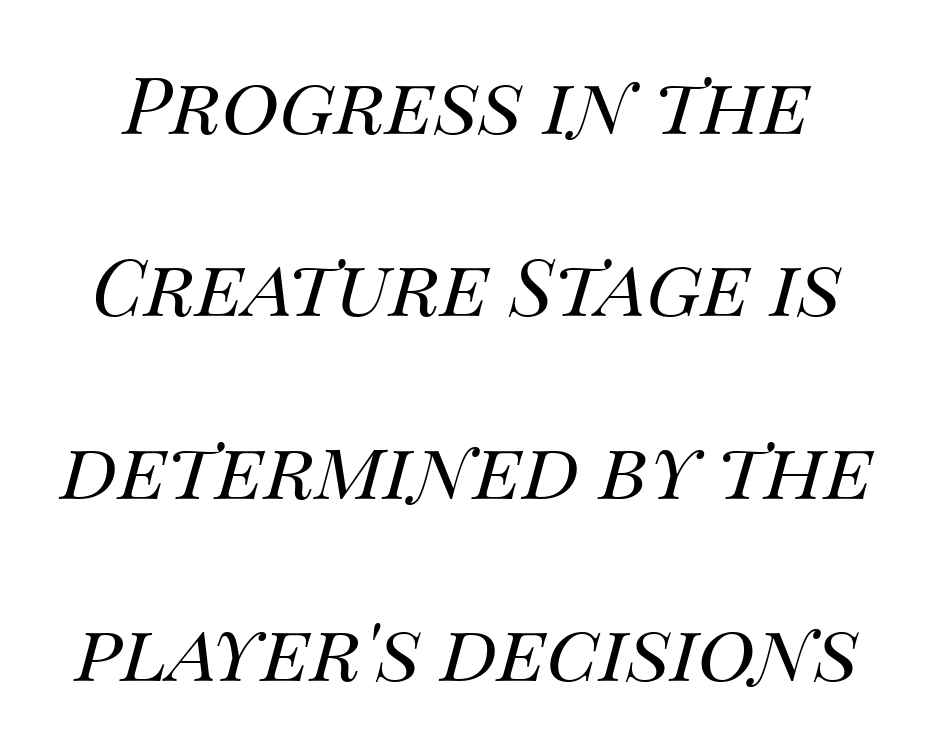
Q: Is the text bold? A: No.
Q: Is the text italic (slanted)? A: Yes, it leans right by about 14 degrees.
Q: Is the text underlined? A: No.
Q: Is the spacing between letters normal or unusually wide? A: Normal.
Q: Is the spacing between lines tight, normal or loose? A: Loose.
Q: Width (condensed, normal, or wide)? A: Normal.
Q: Stroke contrast? A: Medium.
Q: x-height? A: Large.
Q: Monospaced? A: No.
